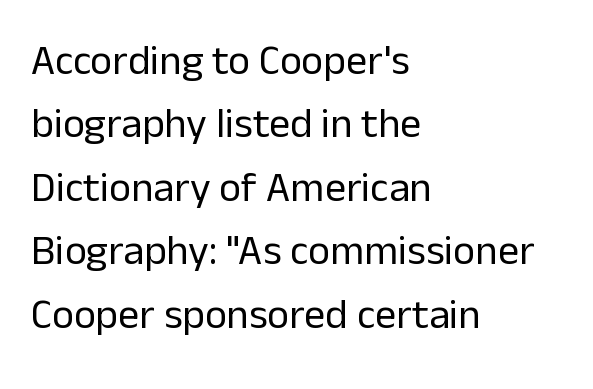
{"serif": "no", "italic": "no", "bold": "no", "weight": "regular", "width": "normal", "stroke_contrast": "low", "x_height": "medium", "monospaced": "no", "underline": "no", "align": "left", "line_spacing": "normal", "line_spacing_ratio": 1.51, "letter_spacing": "normal", "letter_spacing_em": 0.0, "glyph_px": 42}
